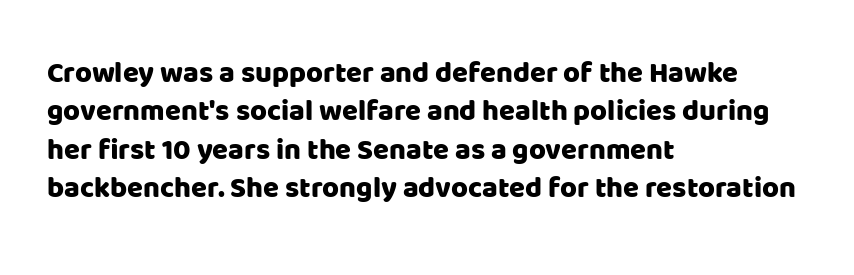
A student would call this left alignment; a typographer would say flush left, rag right. Regarding leading, the lines here are spaced in the standard way. Here the glyphs are tracked normally, forming tight word shapes. Nobody drew a line under any word here. Letterform terminals end flat and unadorned throughout the passage.
